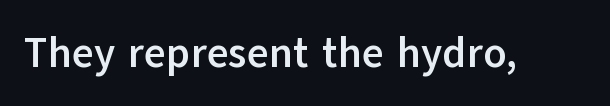
The image shows 42 px semibold sans-serif type, upright; set normal letter spacing, not underlined; low stroke contrast and a medium x-height.
